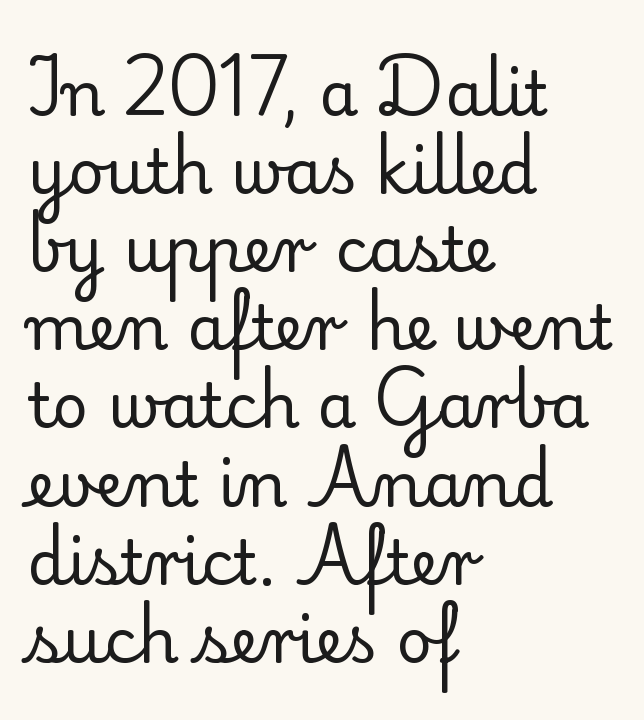
{"serif": "yes", "italic": "no", "bold": "no", "weight": "regular", "width": "normal", "stroke_contrast": "low", "x_height": "small", "monospaced": "no", "underline": "no", "align": "left", "line_spacing": "normal", "line_spacing_ratio": 1.26, "letter_spacing": "normal", "letter_spacing_em": 0.0, "glyph_px": 62}
